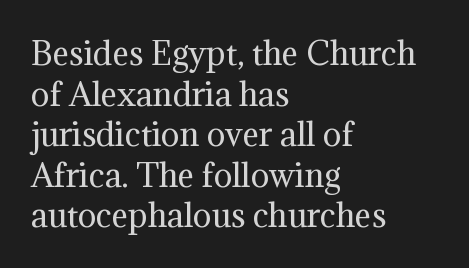
Here the designer chose a conventional face with non-uniform glyph widths. A serif font was chosen for this passage. Caption: multi-line text, flush left, ragged right. The type sits square on the baseline with zero lean.
